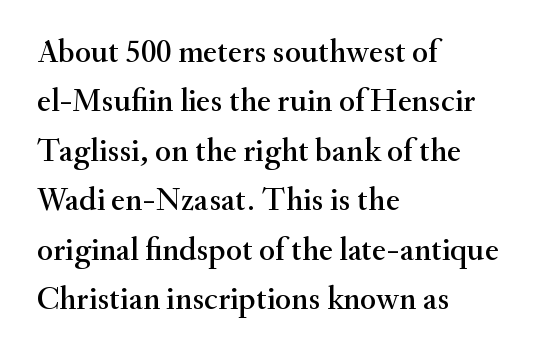
{"serif": "yes", "italic": "no", "width": "normal", "stroke_contrast": "medium", "x_height": "small", "monospaced": "no", "underline": "no", "align": "left", "line_spacing": "normal", "line_spacing_ratio": 1.5, "letter_spacing": "normal", "letter_spacing_em": 0.0, "glyph_px": 33}
